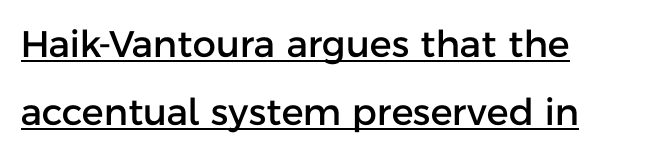
{"serif": "no", "italic": "no", "width": "normal", "stroke_contrast": "low", "x_height": "medium", "monospaced": "no", "underline": "yes", "line_spacing_ratio": 1.85, "letter_spacing": "normal", "letter_spacing_em": 0.0, "glyph_px": 37}
